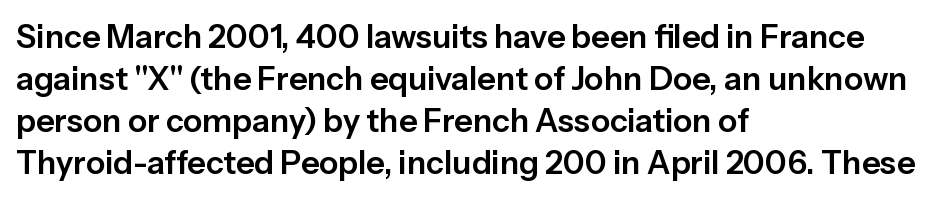
{"serif": "no", "italic": "no", "width": "normal", "stroke_contrast": "low", "x_height": "medium", "monospaced": "no", "underline": "no", "align": "left", "line_spacing": "normal", "line_spacing_ratio": 1.31, "letter_spacing": "normal", "letter_spacing_em": 0.0, "glyph_px": 32}
